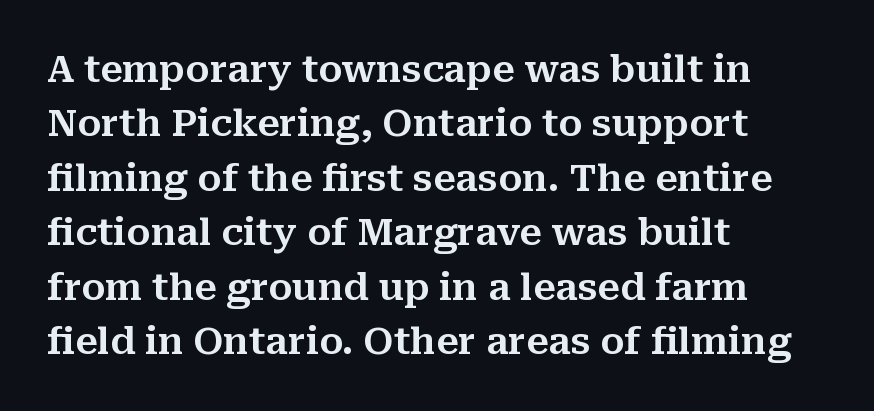
Q: Is the text italic (slanted)? A: No, it is upright.
Q: Is the typeface a serif or a sans-serif typeface? A: Serif.
Q: Is the text underlined? A: No.
Q: How is the paragraph aligned? A: Left-aligned.
Q: Is the spacing between letters normal or unusually wide? A: Normal.
Q: Is the spacing between lines tight, normal or loose? A: Normal.
Q: Width (condensed, normal, or wide)? A: Normal.
Q: Stroke contrast? A: Medium.
Q: x-height? A: Medium.
Q: Monospaced? A: No.
